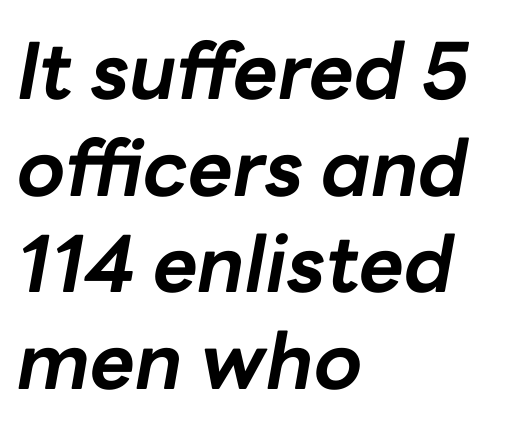
Q: Is the text bold? A: Yes.
Q: Is the text italic (slanted)? A: Yes, it leans right by about 10 degrees.
Q: Is the text underlined? A: No.
Q: How is the paragraph aligned? A: Left-aligned.
Q: Is the spacing between letters normal or unusually wide? A: Normal.
Q: Width (condensed, normal, or wide)? A: Normal.
Q: Stroke contrast? A: Low.
Q: x-height? A: Medium.
Q: Monospaced? A: No.
